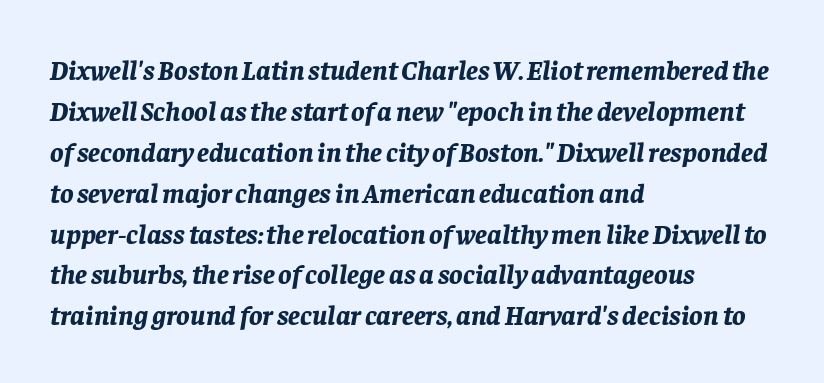
{"italic": "yes", "lean": "right", "slant_degrees": 8, "bold": "yes", "weight": "bold", "width": "normal", "stroke_contrast": "low", "x_height": "large", "monospaced": "no", "underline": "no", "align": "left", "line_spacing": "normal", "line_spacing_ratio": 1.46, "letter_spacing": "normal", "letter_spacing_em": 0.0, "glyph_px": 28}
